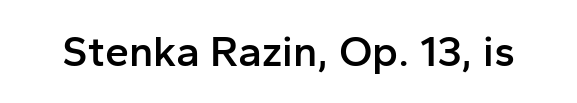
The image shows 43 px semibold sans-serif type, upright; set normal letter spacing, not underlined; low stroke contrast and a medium x-height.
